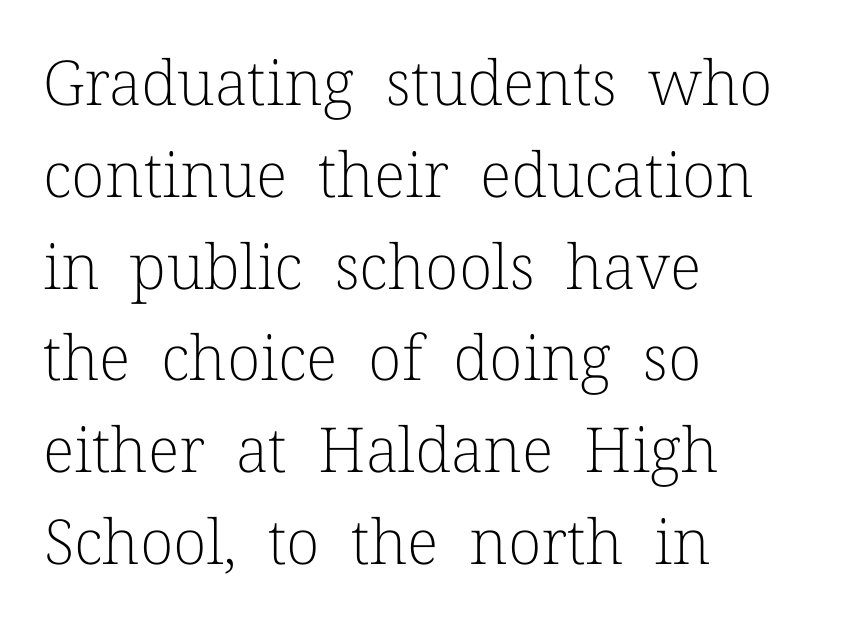
{"serif": "yes", "italic": "no", "bold": "no", "weight": "light", "width": "normal", "stroke_contrast": "low", "x_height": "medium", "monospaced": "no", "underline": "no", "align": "left", "line_spacing": "normal", "line_spacing_ratio": 1.48, "letter_spacing": "normal", "letter_spacing_em": 0.0, "glyph_px": 62}
